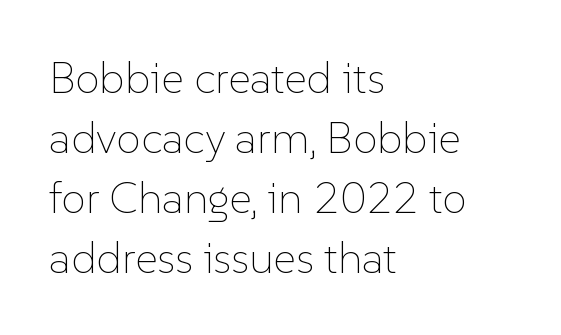
{"italic": "no", "bold": "no", "weight": "thin", "width": "normal", "stroke_contrast": "low", "x_height": "medium", "monospaced": "no", "underline": "no", "align": "left", "line_spacing": "normal", "line_spacing_ratio": 1.36, "letter_spacing": "normal", "letter_spacing_em": 0.0, "glyph_px": 44}
